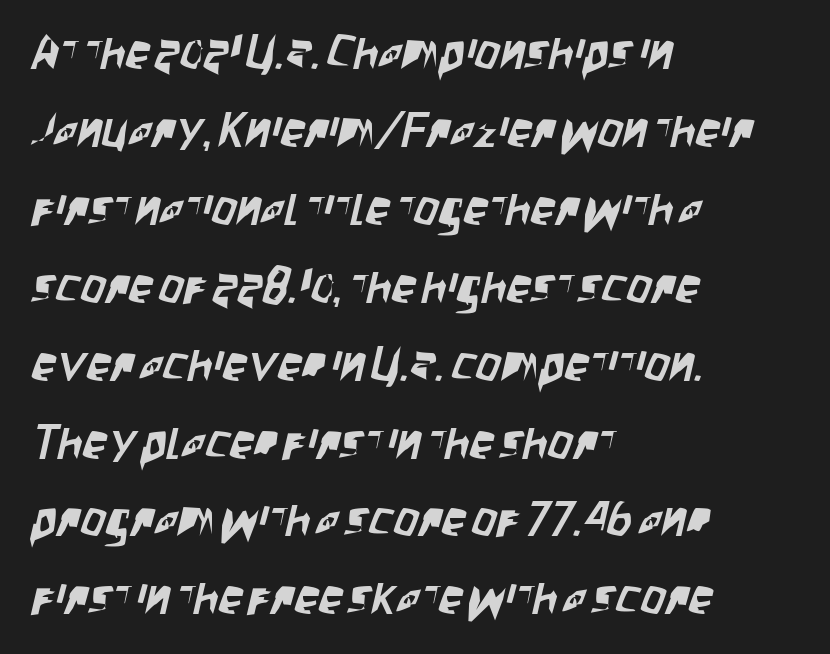
The image shows 49 px condensed sans-serif type; set left-aligned, normal line spacing (1.59x), normal letter spacing, not underlined; low stroke contrast and a large x-height.
